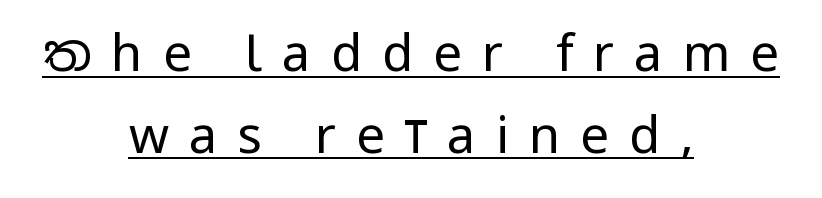
Q: Is the text bold? A: No.
Q: Is the text italic (slanted)? A: No, it is upright.
Q: Is the typeface a serif or a sans-serif typeface? A: Sans-serif.
Q: Is the text underlined? A: Yes.
Q: How is the paragraph aligned? A: Centered.
Q: Is the spacing between letters normal or unusually wide? A: Unusually wide.
Q: Is the spacing between lines tight, normal or loose? A: Normal.
Q: Width (condensed, normal, or wide)? A: Condensed.
Q: Stroke contrast? A: Low.
Q: x-height? A: Large.
Q: Monospaced? A: No.
